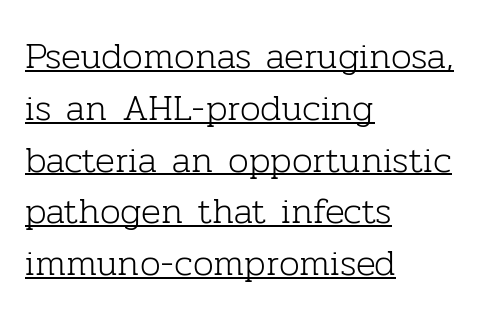
Spacing verdict: proportional, widths tailored to each character. Each stroke keeps to a modest, everyday thickness or less. The rendering keeps characters at their native spacing. The setting favours the left margin, as ordinary paragraphs usually do. Stroke terminals: seriffed.
